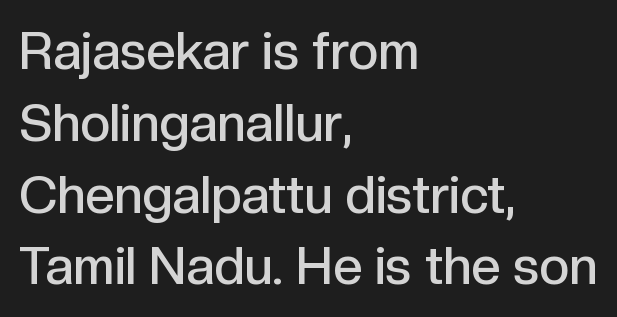
This is roman type, the default non-slanted kind. Looks like regular typesetting: each glyph gets only the width it needs. Reading down the block, your eye returns to a fixed left position each line. A bit beefed up — I'd call it semibold rather than bold. Between one letter and the next there's only the usual sliver of space.
